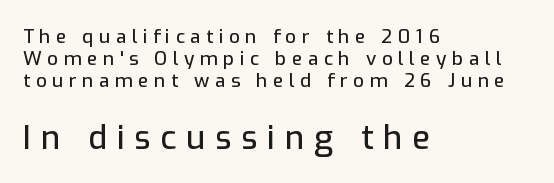
The gap between lines stays unmarked. Here the designer chose a conventional face with non-uniform glyph widths. The later block is typeset at a bigger size than the earlier block. Letter spacing: wide. Every row of glyphs begins at an identical x-position on the left. Notice how descenders almost collide with the ascenders below — that's tight leading.
